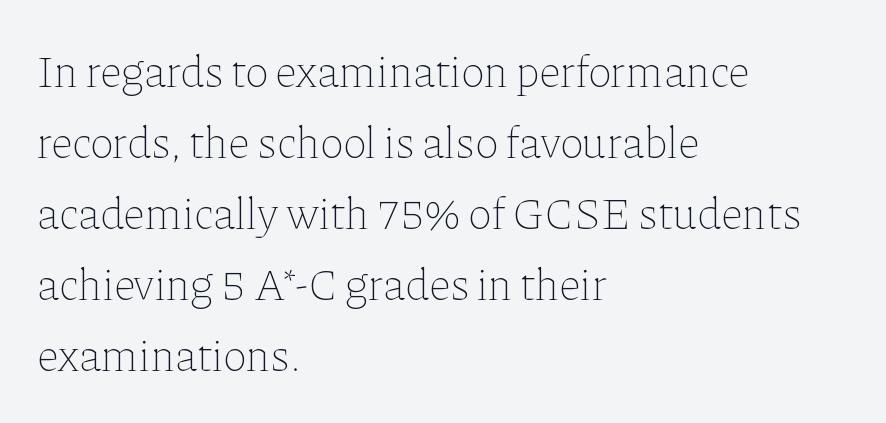
Q: Is the text bold? A: No.
Q: Is the text italic (slanted)? A: No, it is upright.
Q: Is the text underlined? A: No.
Q: How is the paragraph aligned? A: Left-aligned.
Q: Is the spacing between letters normal or unusually wide? A: Normal.
Q: Is the spacing between lines tight, normal or loose? A: Normal.
Q: Width (condensed, normal, or wide)? A: Normal.
Q: Stroke contrast? A: Low.
Q: x-height? A: Medium.
Q: Monospaced? A: No.
